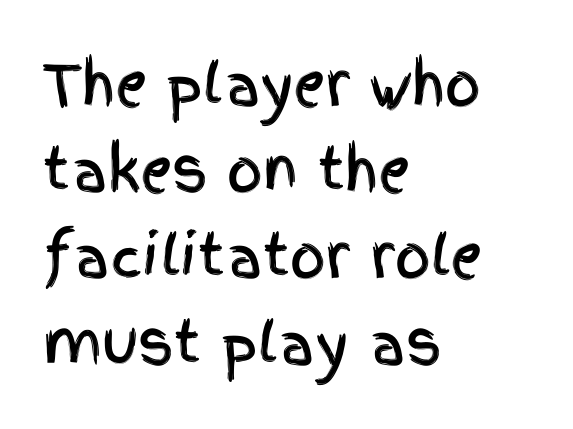
Q: Is the text italic (slanted)? A: No, it is upright.
Q: Is the typeface a serif or a sans-serif typeface? A: Sans-serif.
Q: Is the text underlined? A: No.
Q: How is the paragraph aligned? A: Left-aligned.
Q: Is the spacing between letters normal or unusually wide? A: Normal.
Q: Is the spacing between lines tight, normal or loose? A: Normal.
Q: Width (condensed, normal, or wide)? A: Condensed.
Q: x-height? A: Large.
Q: Monospaced? A: No.
